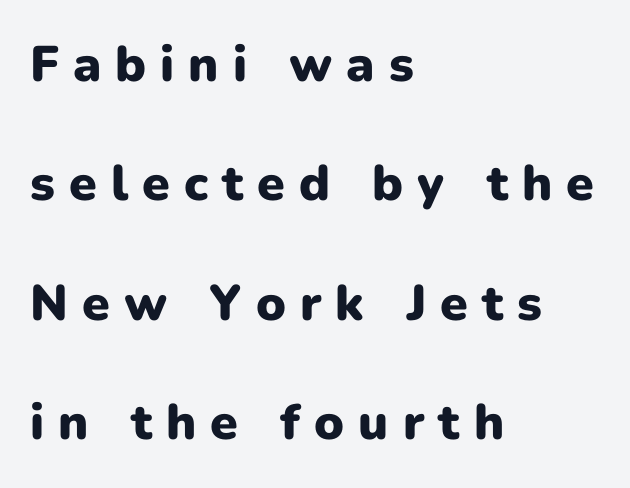
{"serif": "no", "italic": "no", "bold": "yes", "weight": "heavy", "width": "normal", "stroke_contrast": "low", "x_height": "medium", "monospaced": "no", "underline": "no", "align": "left", "line_spacing": "loose", "line_spacing_ratio": 2.39, "letter_spacing": "wide", "letter_spacing_em": 0.28, "glyph_px": 50}
